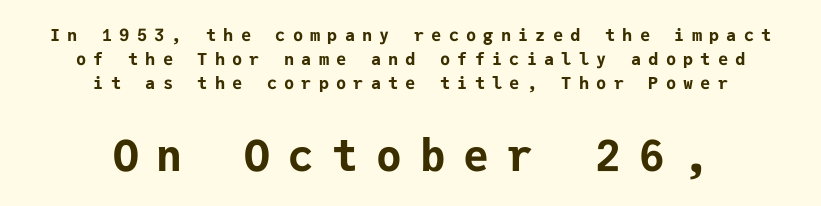
In terms of leading, this rendering sits right in the middle. Plenty of ink on the page — the face is bold. Quick note: not italic, upright. This rendering widens character spacing well past its baseline value. The rendering positions every line midway between the sides.
